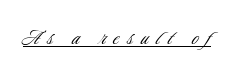
{"bold": "no", "underline": "yes", "letter_spacing": "wide", "letter_spacing_em": 0.33, "glyph_px": 24}
